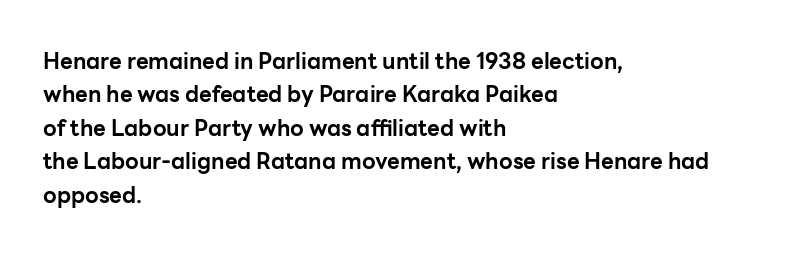
Q: Is the text bold? A: Yes.
Q: Is the text italic (slanted)? A: No, it is upright.
Q: Is the text underlined? A: No.
Q: How is the paragraph aligned? A: Left-aligned.
Q: Is the spacing between letters normal or unusually wide? A: Normal.
Q: Is the spacing between lines tight, normal or loose? A: Normal.
